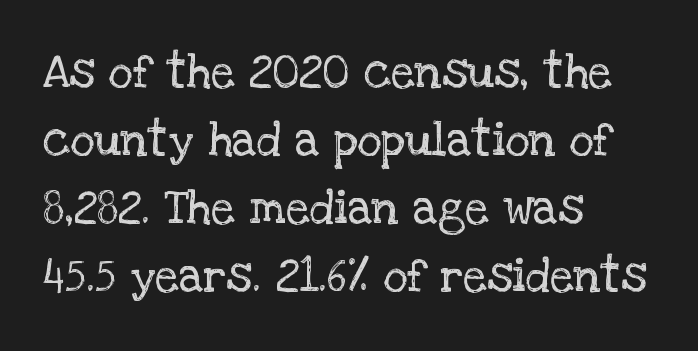
{"serif": "yes", "italic": "no", "bold": "no", "weight": "regular", "width": "normal", "stroke_contrast": "low", "x_height": "large", "monospaced": "no", "underline": "no", "align": "left", "line_spacing": "normal", "line_spacing_ratio": 1.45, "letter_spacing": "normal", "letter_spacing_em": 0.0, "glyph_px": 47}
